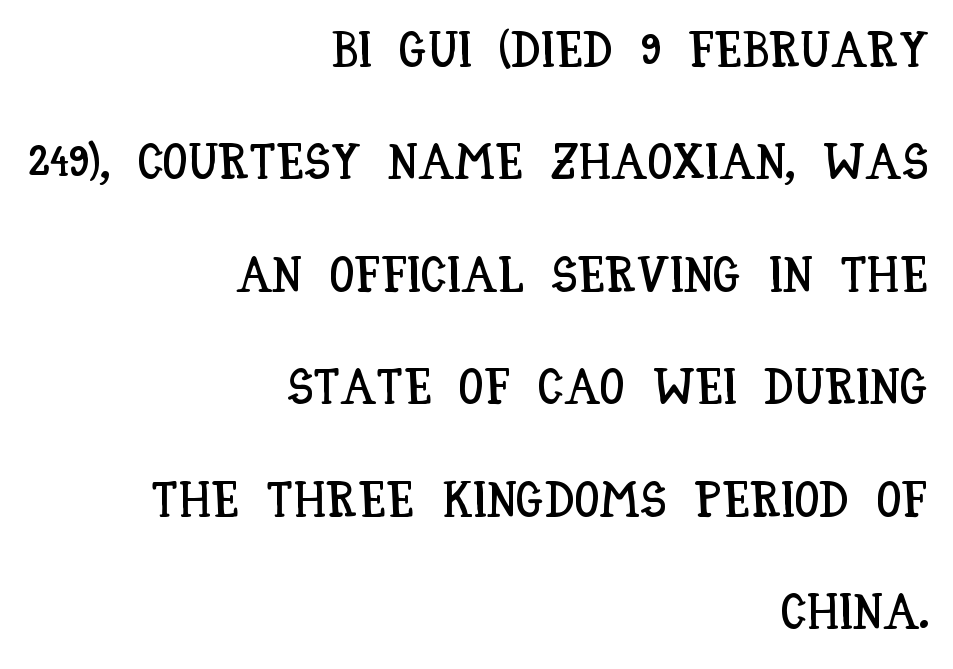
The image shows 50 px condensed type, upright; set right-aligned, loose line spacing (2.25x), normal letter spacing, not underlined; low stroke contrast and a large x-height.
